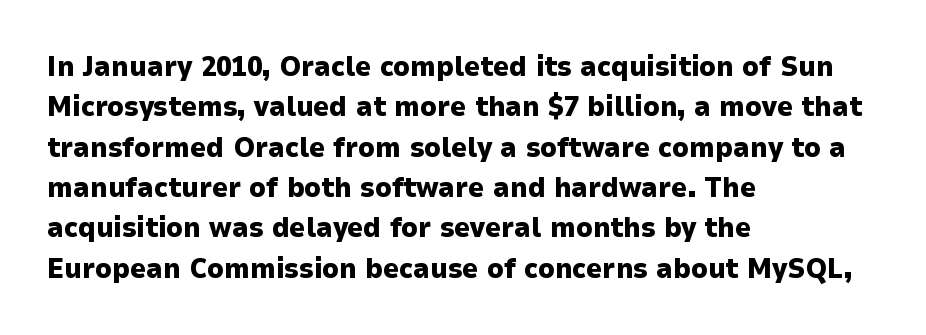
This is heavy type, rendered in bold. Students, observe: this is what conventionally led text looks like. Posture: straight, roman, zero tilt. Each line starts at the same left margin while the right side varies.
